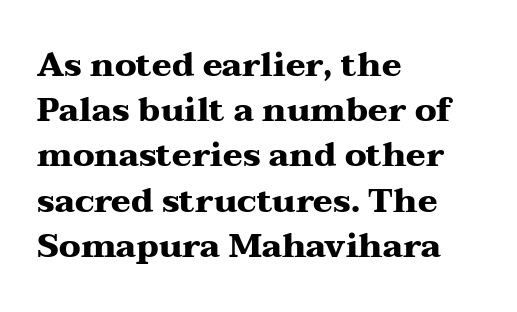
{"serif": "yes", "italic": "no", "bold": "yes", "weight": "heavy", "width": "wide", "stroke_contrast": "medium", "x_height": "medium", "monospaced": "no", "underline": "no", "align": "left", "line_spacing": "normal", "line_spacing_ratio": 1.37, "letter_spacing": "normal", "letter_spacing_em": 0.0, "glyph_px": 33}
